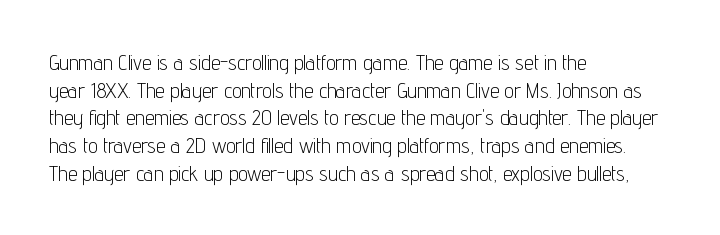
The image shows 21 px text type, upright; set left-aligned, normal line spacing (1.32x), normal letter spacing, not underlined.
